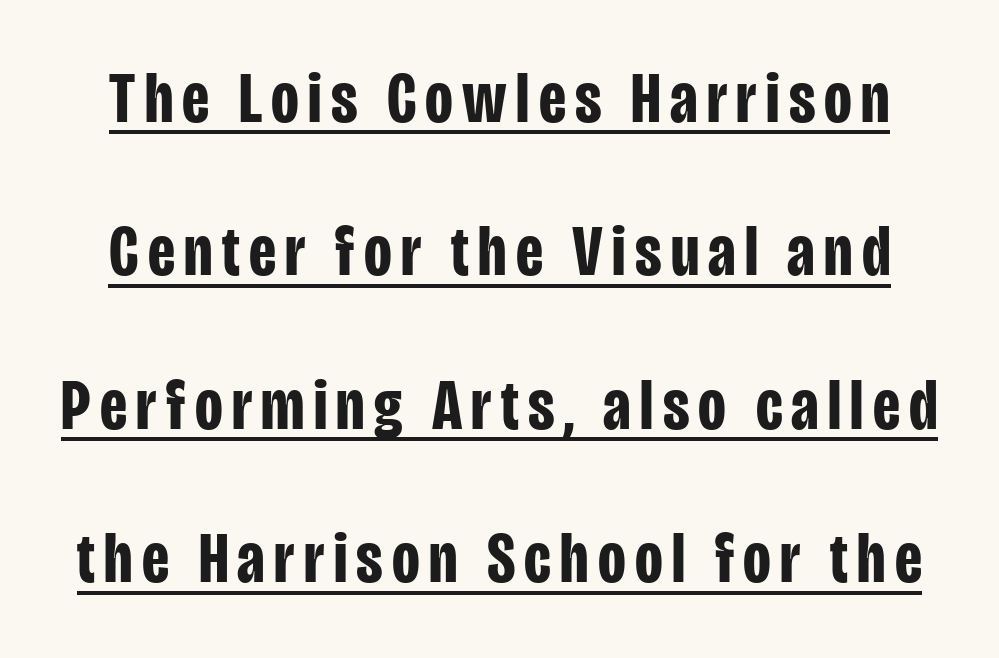
{"serif": "no", "italic": "no", "bold": "yes", "weight": "bold", "width": "condensed", "stroke_contrast": "low", "x_height": "large", "monospaced": "no", "underline": "yes", "line_spacing": "loose", "line_spacing_ratio": 2.13, "glyph_px": 72}
